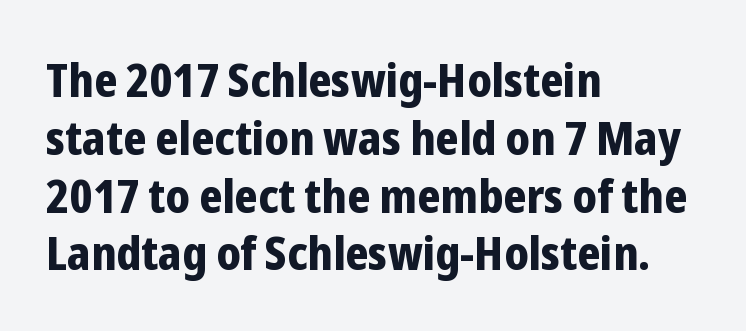
Q: Is the text bold? A: Yes.
Q: Is the text italic (slanted)? A: No, it is upright.
Q: Is the typeface a serif or a sans-serif typeface? A: Sans-serif.
Q: Is the text underlined? A: No.
Q: How is the paragraph aligned? A: Left-aligned.
Q: Is the spacing between letters normal or unusually wide? A: Normal.
Q: Width (condensed, normal, or wide)? A: Condensed.
Q: Stroke contrast? A: Low.
Q: x-height? A: Medium.
Q: Monospaced? A: No.
